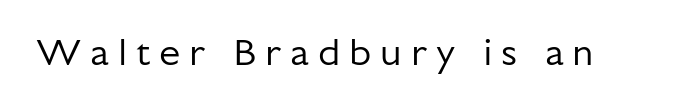
Looks like regular typesetting: each glyph gets only the width it needs. The typeface has the unassuming heft of standard copy or less. The specimen omits any rule beneath the text block's lines. Check where the strokes stop: nothing finishes them off — pure sans. Italic? Not at all — the glyphs are vertical. Is the letter spacing exaggerated? Yes — the characters are pushed far apart.
